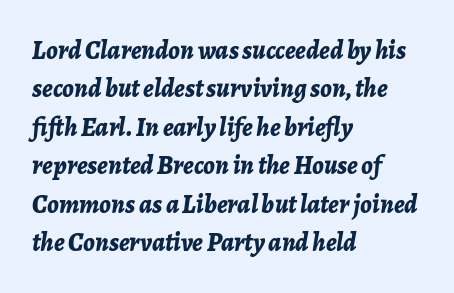
The image shows 26 px bold type, italic (leaning right); set left-aligned, normal line spacing (1.48x), normal letter spacing, not underlined.
